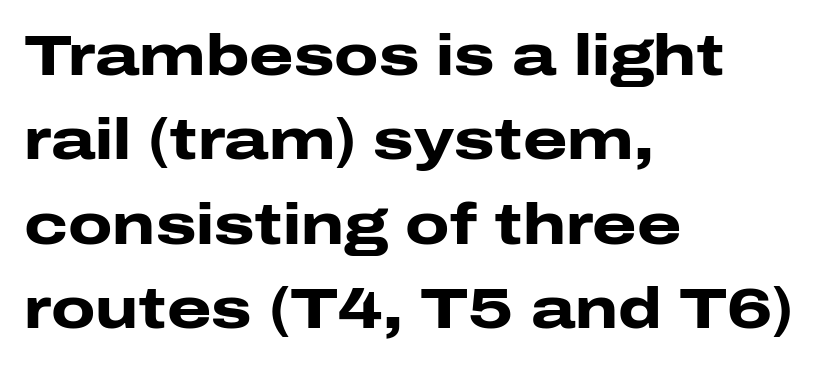
Q: Is the text bold? A: Yes.
Q: Is the text italic (slanted)? A: No, it is upright.
Q: Is the typeface a serif or a sans-serif typeface? A: Sans-serif.
Q: Is the text underlined? A: No.
Q: How is the paragraph aligned? A: Left-aligned.
Q: Is the spacing between letters normal or unusually wide? A: Normal.
Q: Is the spacing between lines tight, normal or loose? A: Normal.
Q: Width (condensed, normal, or wide)? A: Wide.
Q: Stroke contrast? A: Low.
Q: x-height? A: Medium.
Q: Monospaced? A: No.
